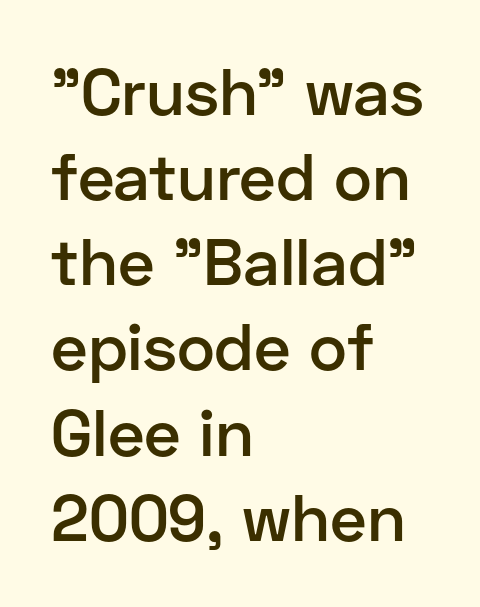
The image shows 65 px semibold sans-serif type, upright; set left-aligned, normal line spacing (1.31x), normal letter spacing, not underlined; low stroke contrast and a medium x-height.
